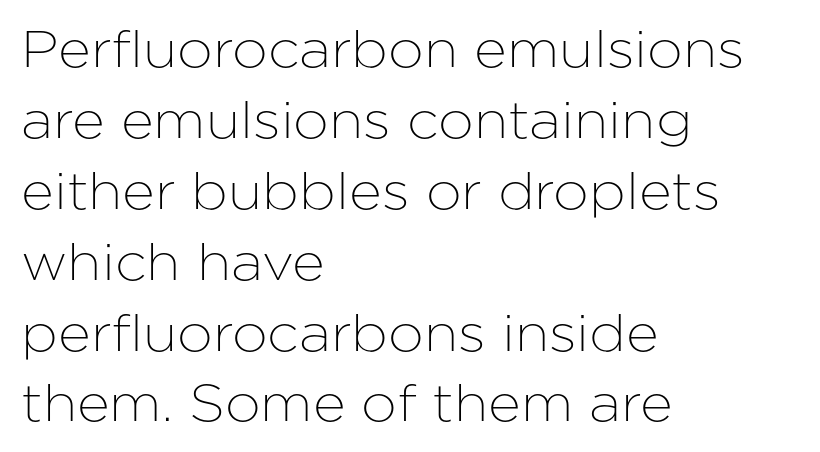
{"serif": "no", "italic": "no", "width": "normal", "stroke_contrast": "low", "x_height": "medium", "monospaced": "no", "underline": "no", "align": "left", "line_spacing": "normal", "line_spacing_ratio": 1.39, "letter_spacing": "normal", "letter_spacing_em": 0.0, "glyph_px": 51}
